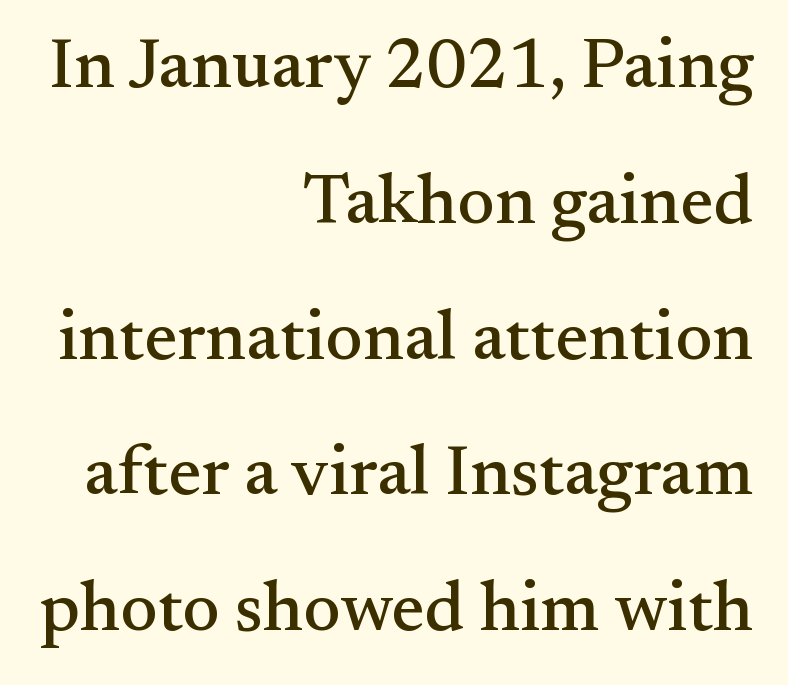
{"serif": "yes", "italic": "no", "width": "normal", "stroke_contrast": "medium", "x_height": "small", "monospaced": "no", "underline": "no", "align": "right", "line_spacing": "loose", "line_spacing_ratio": 1.94, "letter_spacing": "normal", "letter_spacing_em": 0.0, "glyph_px": 70}
